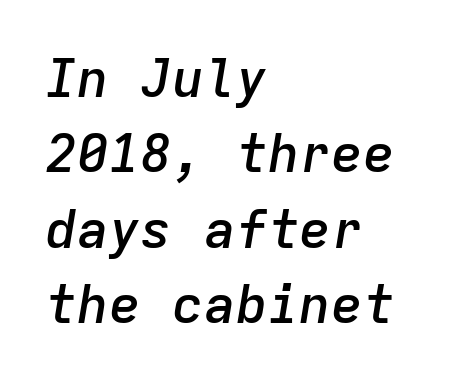
Q: Is the text bold? A: Semi-bold.
Q: Is the text italic (slanted)? A: Yes, it leans right by about 9 degrees.
Q: Is the text underlined? A: No.
Q: How is the paragraph aligned? A: Left-aligned.
Q: Is the spacing between letters normal or unusually wide? A: Normal.
Q: Is the spacing between lines tight, normal or loose? A: Normal.
Q: Width (condensed, normal, or wide)? A: Normal.
Q: Stroke contrast? A: Low.
Q: x-height? A: Medium.
Q: Monospaced? A: Yes.
